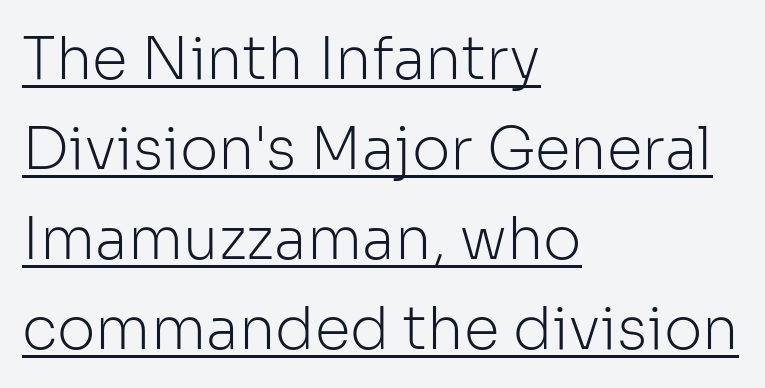
The image shows 58 px light sans-serif type, upright; set left-aligned, normal line spacing (1.55x), normal letter spacing, underlined; low stroke contrast and a medium x-height.
